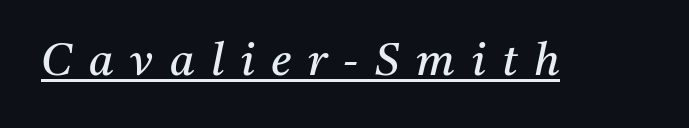
{"serif": "yes", "italic": "yes", "lean": "right", "slant_degrees": 11, "bold": "no", "weight": "regular", "width": "normal", "stroke_contrast": "medium", "x_height": "medium", "monospaced": "no", "underline": "yes", "letter_spacing": "wide", "letter_spacing_em": 0.37, "glyph_px": 45}
